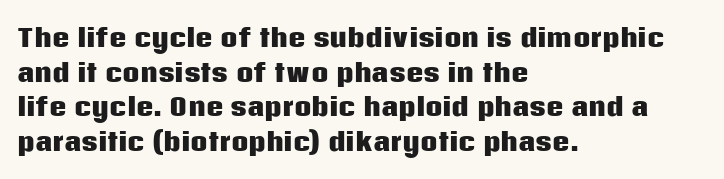
{"italic": "no", "bold": "yes", "underline": "no", "align": "left", "line_spacing": "normal", "line_spacing_ratio": 1.44, "letter_spacing": "normal", "letter_spacing_em": 0.0, "glyph_px": 24}
